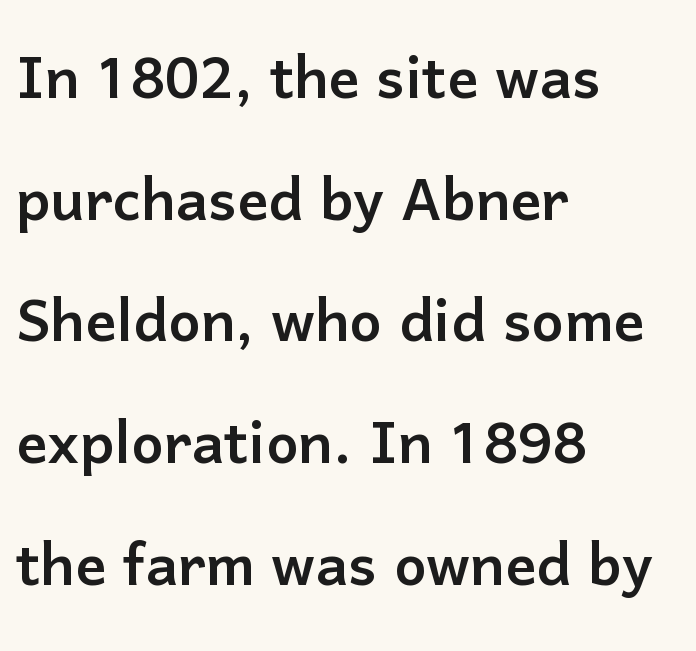
{"serif": "no", "italic": "no", "width": "normal", "stroke_contrast": "low", "x_height": "medium", "monospaced": "no", "underline": "no", "align": "left", "line_spacing": "normal", "line_spacing_ratio": 1.58, "letter_spacing": "normal", "letter_spacing_em": 0.0, "glyph_px": 77}
